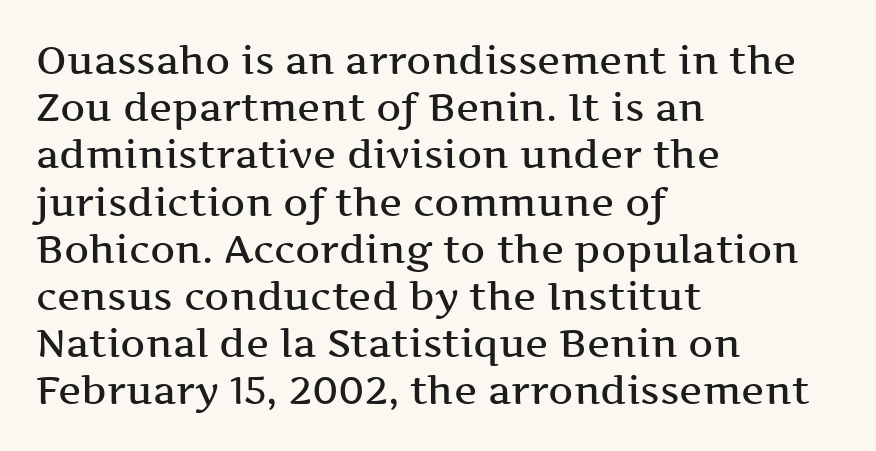
{"serif": "yes", "italic": "no", "bold": "semi", "weight": "semibold", "width": "wide", "stroke_contrast": "medium", "x_height": "medium", "monospaced": "no", "underline": "no", "align": "left", "line_spacing_ratio": 1.21, "letter_spacing": "normal", "letter_spacing_em": 0.0, "glyph_px": 39}
